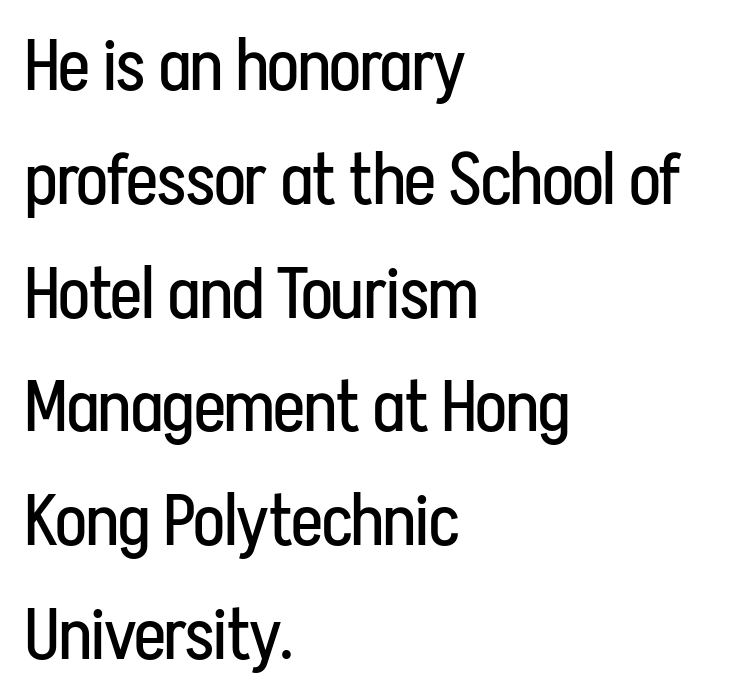
Q: Is the text bold? A: No.
Q: Is the text italic (slanted)? A: No, it is upright.
Q: Is the typeface a serif or a sans-serif typeface? A: Sans-serif.
Q: Is the text underlined? A: No.
Q: How is the paragraph aligned? A: Left-aligned.
Q: Is the spacing between letters normal or unusually wide? A: Normal.
Q: Is the spacing between lines tight, normal or loose? A: Normal.
Q: Width (condensed, normal, or wide)? A: Condensed.
Q: Stroke contrast? A: Low.
Q: x-height? A: Medium.
Q: Monospaced? A: No.
